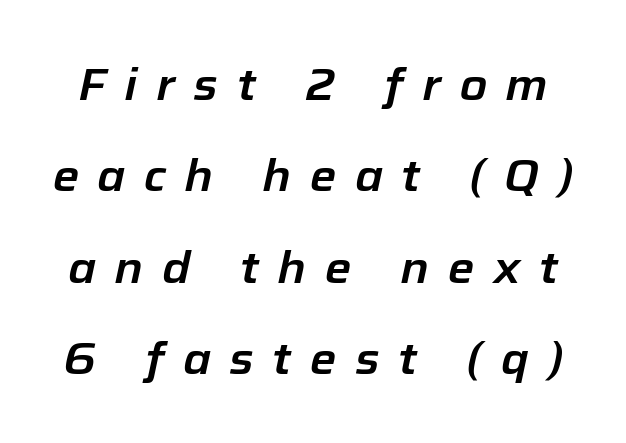
{"italic": "yes", "lean": "right", "slant_degrees": 12, "width": "normal", "stroke_contrast": "low", "x_height": "medium", "monospaced": "no", "underline": "no", "line_spacing": "loose", "line_spacing_ratio": 2.03, "letter_spacing": "wide", "letter_spacing_em": 0.41, "glyph_px": 45}
